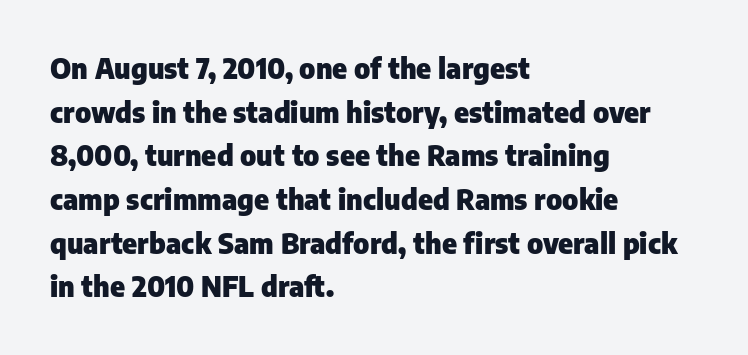
Style check: upright. Is this a fixed-width face? No — the glyphs have proportional, varying widths. These lines are set flush left with a ragged right edge. The space beneath each line is pristine and unruled. Set as a true bold cut, around the 700 mark.
